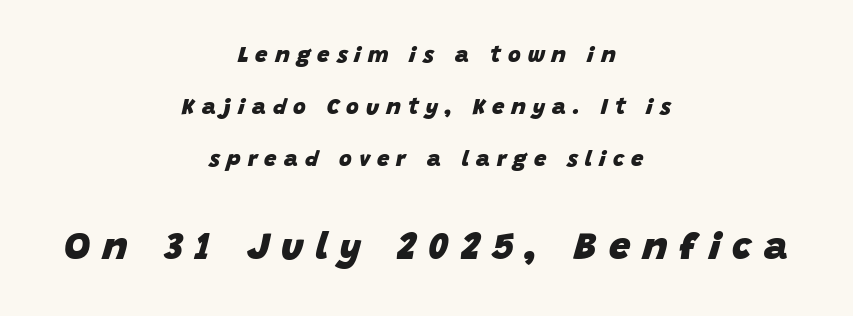
The image shows 38 px heavy type, italic (leaning right); set centered, loose line spacing (2.36x), unusually wide letter spacing (+0.32 em), not underlined; the second (bottom) block is 1.73x larger; low stroke contrast and a large x-height.
